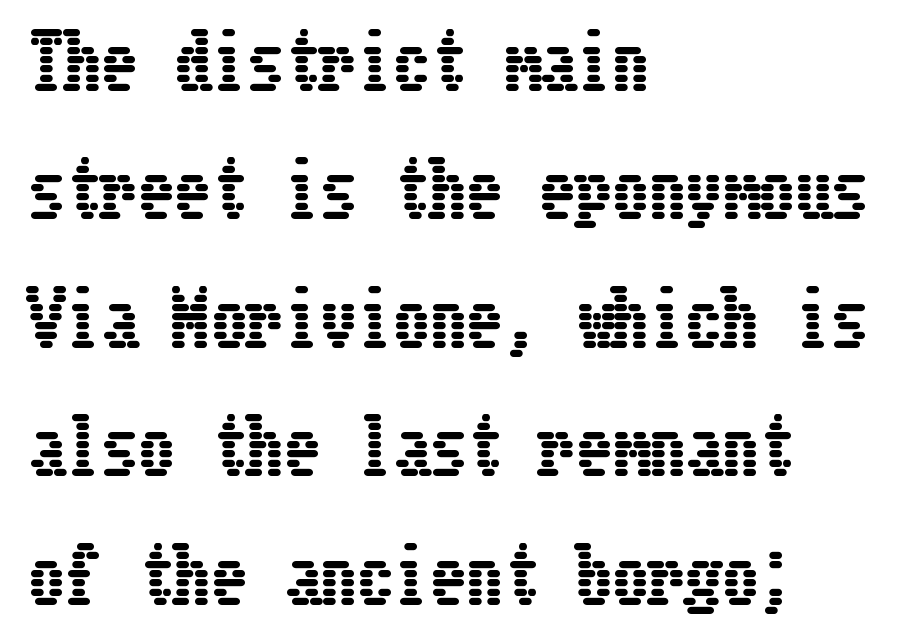
{"italic": "no", "width": "condensed", "stroke_contrast": "low", "x_height": "medium", "underline": "no", "align": "left", "line_spacing_ratio": 1.76, "letter_spacing": "normal", "letter_spacing_em": 0.0, "glyph_px": 73}
